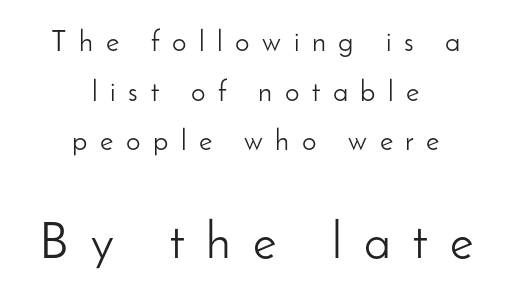
Q: Is the text bold? A: No.
Q: Is the text italic (slanted)? A: No, it is upright.
Q: Is the typeface a serif or a sans-serif typeface? A: Sans-serif.
Q: Is the text underlined? A: No.
Q: How is the paragraph aligned? A: Centered.
Q: Is the spacing between letters normal or unusually wide? A: Unusually wide.
Q: Which block of text is set in a larger size, the first (top) or the second (bottom)? A: The second (bottom) one.
Q: Width (condensed, normal, or wide)? A: Normal.
Q: Stroke contrast? A: Low.
Q: x-height? A: Small.
Q: Monospaced? A: No.
